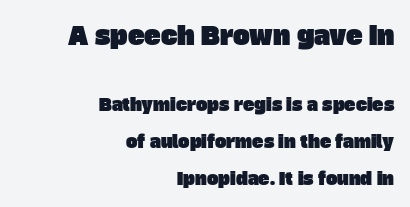
Short note: letters normally spaced. The passage shown is not underscored anywhere. Horizontally, the lines are justified to the trailing edge only. The vertical gap from one line to the next is large. The more generous point size was reserved for the upper chunk.
